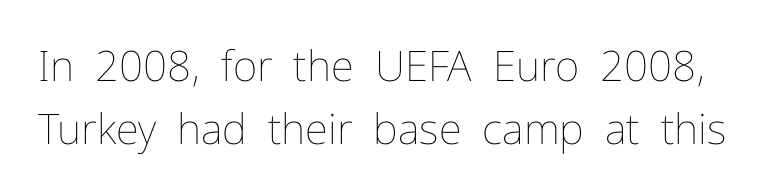
{"italic": "no", "bold": "no", "weight": "thin", "width": "normal", "stroke_contrast": "low", "x_height": "medium", "monospaced": "no", "underline": "no", "line_spacing": "normal", "line_spacing_ratio": 1.49, "letter_spacing": "normal", "letter_spacing_em": 0.0, "glyph_px": 42}
